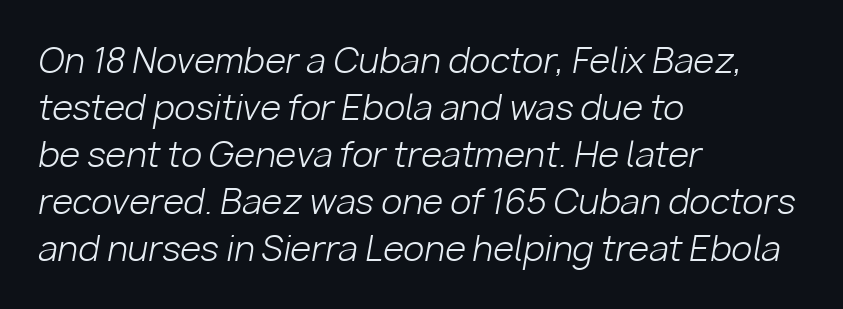
Q: Is the text bold? A: No.
Q: Is the text italic (slanted)? A: Yes, it leans right by about 10 degrees.
Q: Is the text underlined? A: No.
Q: How is the paragraph aligned? A: Left-aligned.
Q: Is the spacing between letters normal or unusually wide? A: Normal.
Q: Is the spacing between lines tight, normal or loose? A: Normal.
Q: Width (condensed, normal, or wide)? A: Normal.
Q: Stroke contrast? A: Low.
Q: x-height? A: Medium.
Q: Monospaced? A: No.
